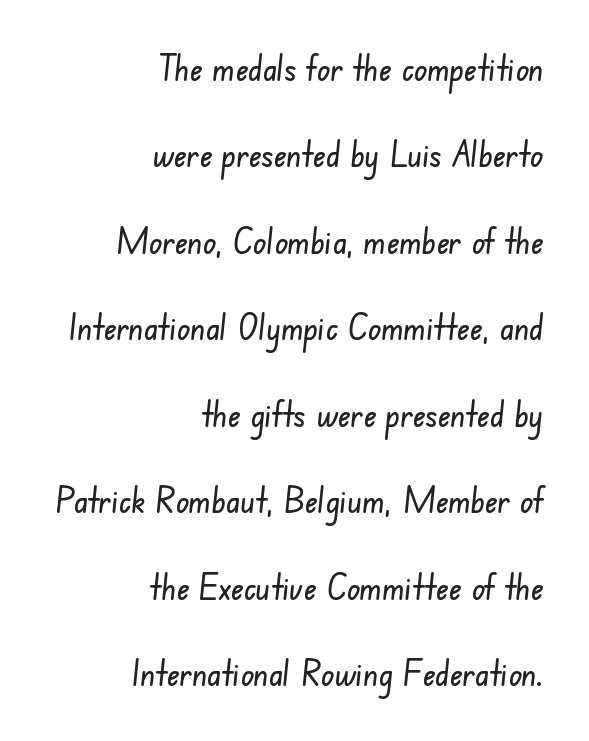
The image shows 35 px condensed sans-serif type; set right-aligned, loose line spacing (2.47x), normal letter spacing, not underlined; low stroke contrast and a small x-height.
